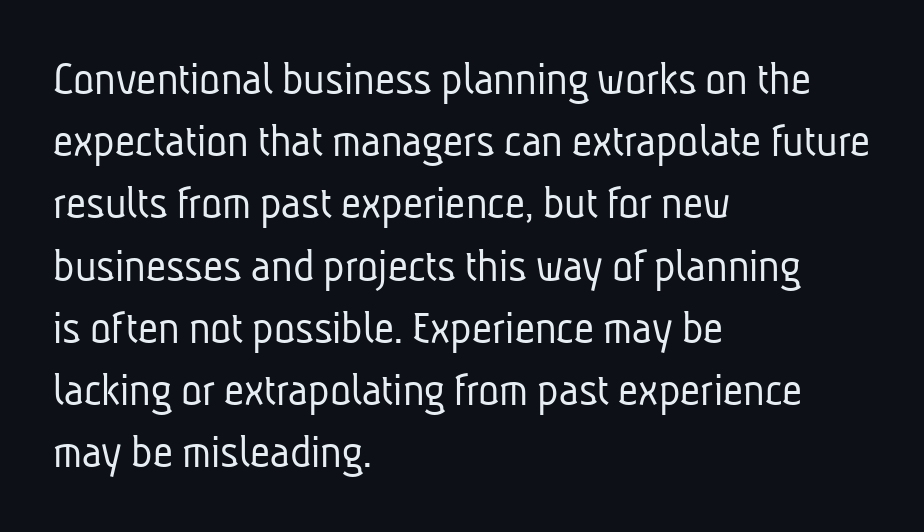
{"serif": "no", "bold": "no", "weight": "light", "width": "condensed", "stroke_contrast": "low", "x_height": "medium", "monospaced": "no", "underline": "no", "align": "left", "line_spacing": "normal", "line_spacing_ratio": 1.27, "letter_spacing": "normal", "letter_spacing_em": 0.0, "glyph_px": 49}
